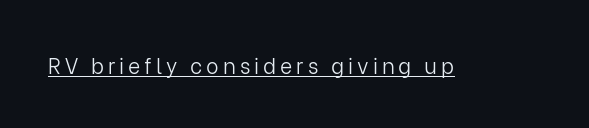
No extra ink here — the face is not bold. The rendered words wear a rule along their underside. Quick note: not italic, upright.
